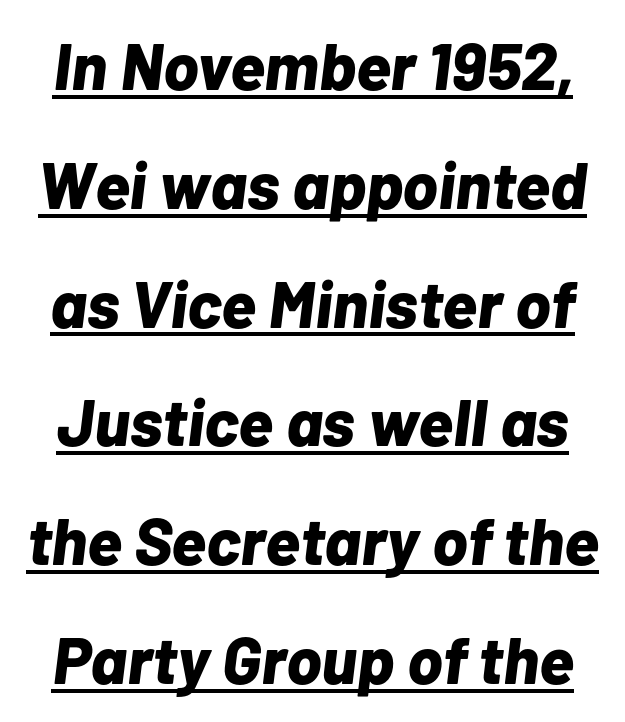
The image shows 66 px bold type, italic (leaning right); set line spacing 1.8x, normal letter spacing, underlined; low stroke contrast and a medium x-height.
